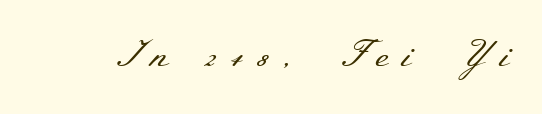
This is not heavy type; no bold has been used. Unmarked baselines from the first word to the last. To sum up the face: it has serifs.
